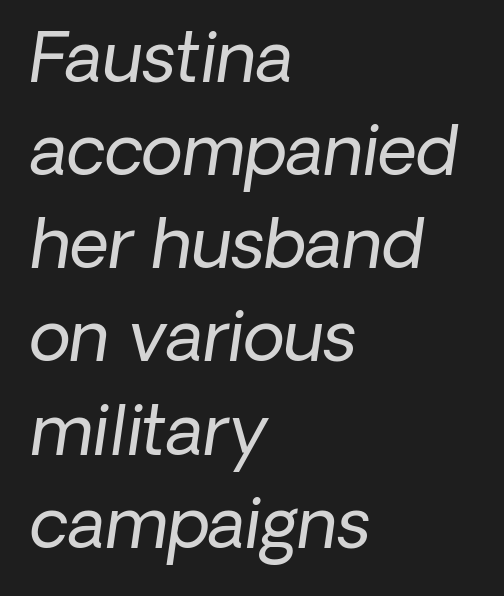
{"serif": "no", "bold": "no", "weight": "regular", "width": "normal", "stroke_contrast": "low", "x_height": "medium", "monospaced": "no", "underline": "no", "align": "left", "line_spacing": "normal", "line_spacing_ratio": 1.37, "letter_spacing": "normal", "letter_spacing_em": 0.0, "glyph_px": 68}
